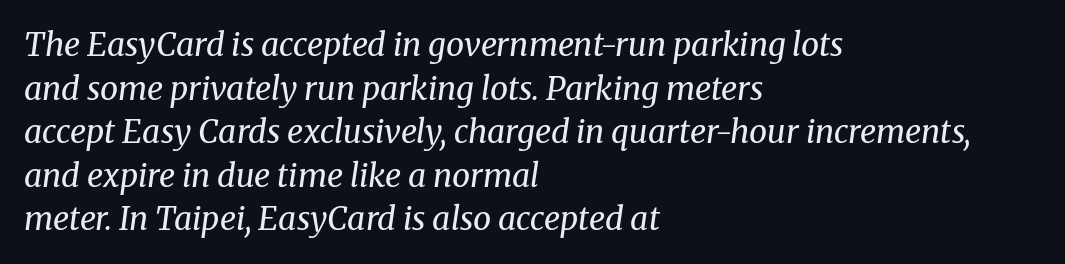
The image shows 32 px regular-weight serif type, italic (leaning right); set left-aligned, normal line spacing (1.36x), normal letter spacing, not underlined; medium stroke contrast and a medium x-height.
